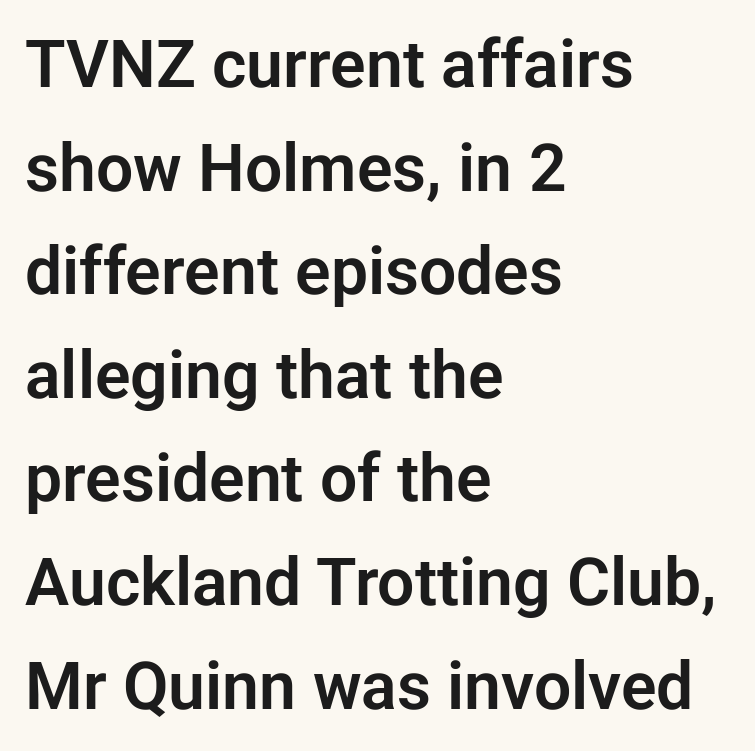
The image shows 66 px sans-serif type, upright; set left-aligned, normal line spacing (1.57x), normal letter spacing, not underlined; low stroke contrast and a medium x-height.
